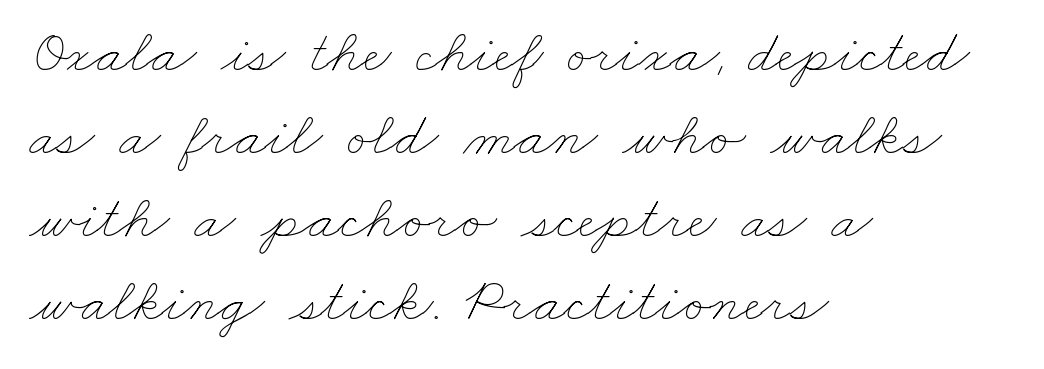
{"bold": "no", "weight": "thin", "width": "wide", "stroke_contrast": "low", "x_height": "small", "monospaced": "no", "underline": "no", "align": "left", "line_spacing": "normal", "line_spacing_ratio": 1.36, "letter_spacing": "normal", "letter_spacing_em": 0.0, "glyph_px": 61}
